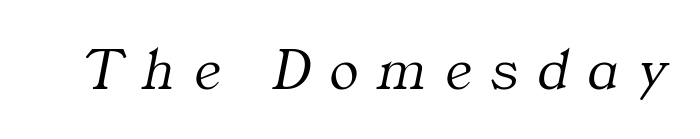
{"serif": "yes", "italic": "yes", "lean": "right", "slant_degrees": 11, "bold": "no", "weight": "light", "width": "normal", "stroke_contrast": "medium", "x_height": "medium", "monospaced": "no", "underline": "no", "letter_spacing": "wide", "letter_spacing_em": 0.33, "glyph_px": 60}
